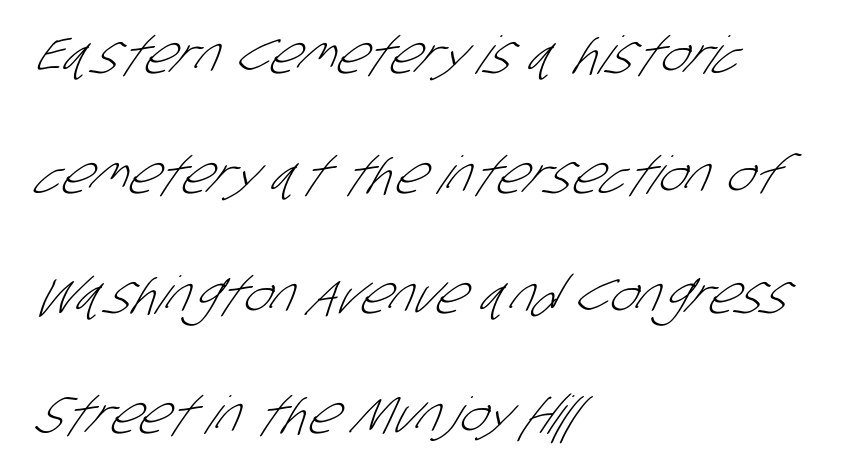
Q: Is the text bold? A: No.
Q: Is the typeface a serif or a sans-serif typeface? A: Sans-serif.
Q: Is the text underlined? A: No.
Q: How is the paragraph aligned? A: Left-aligned.
Q: Is the spacing between letters normal or unusually wide? A: Normal.
Q: Is the spacing between lines tight, normal or loose? A: Loose.
Q: Width (condensed, normal, or wide)? A: Condensed.
Q: Stroke contrast? A: Low.
Q: x-height? A: Large.
Q: Monospaced? A: No.
